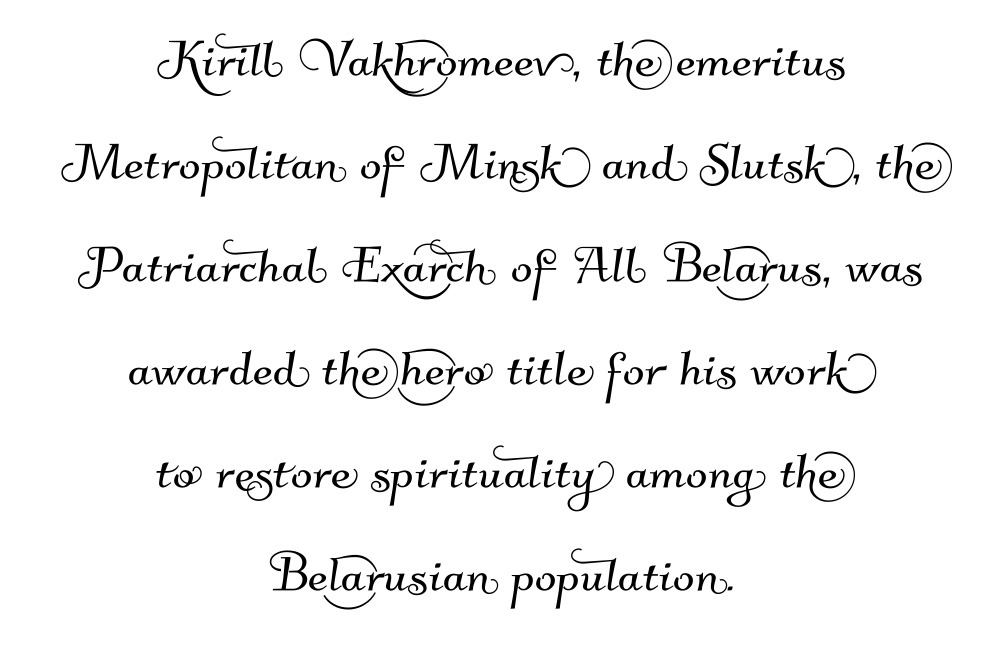
The image shows 64 px sans-serif type; set centered, normal line spacing (1.61x), normal letter spacing, not underlined; medium stroke contrast and a small x-height.
